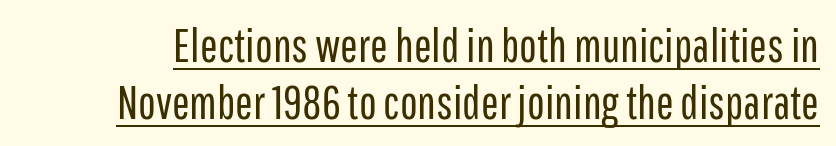
You can tell it's not italic because the verticals are truly vertical. Examine the stroke ends and you'll find no serifs. The type is set solid horizontally, with unmodified tracking. Decoration check: the copy is underlined.
